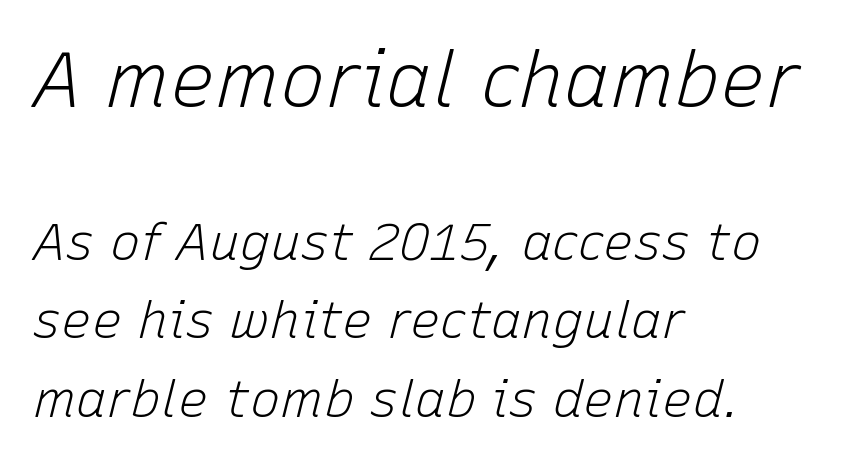
The letters advance in unequal steps, a hallmark of proportional type. This sample keeps an unexceptional amount of space between lines. The rendering shrinks the type as you move from the upper chunk to the lower. Here the glyphs are tracked normally, forming tight word shapes. Stems and bowls with no extra thickness — not bold.
